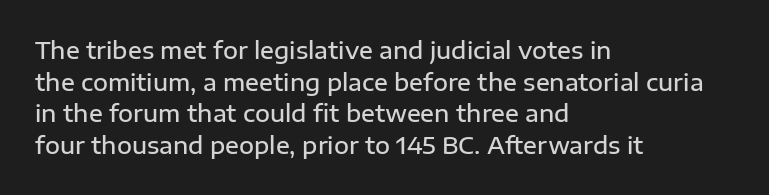
Ordinary non-slanted type is in use. This sample is left-justified, so line endings fall wherever the words run out. The letters sit at their default tracking, neither squeezed nor spread. Descenders are the only things crossing below the line.
